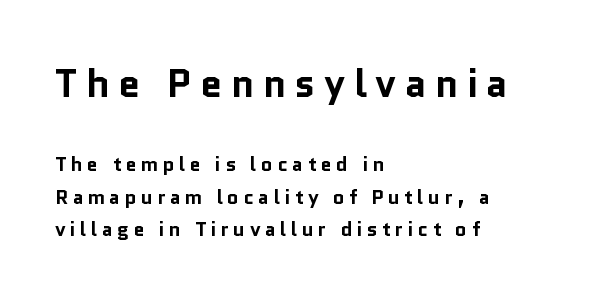
Q: Is the text bold? A: Yes.
Q: Is the text italic (slanted)? A: No, it is upright.
Q: Is the typeface a serif or a sans-serif typeface? A: Sans-serif.
Q: Is the text underlined? A: No.
Q: How is the paragraph aligned? A: Left-aligned.
Q: Is the spacing between letters normal or unusually wide? A: Unusually wide.
Q: Is the spacing between lines tight, normal or loose? A: Normal.
Q: Which block of text is set in a larger size, the first (top) or the second (bottom)? A: The first (top) one.
Q: Width (condensed, normal, or wide)? A: Normal.
Q: Stroke contrast? A: Low.
Q: x-height? A: Medium.
Q: Monospaced? A: No.
